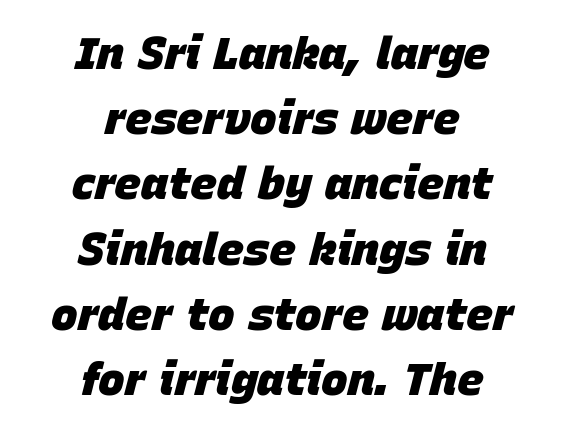
Q: Is the text bold? A: Yes.
Q: Is the text italic (slanted)? A: Yes, it leans right by about 15 degrees.
Q: Is the text underlined? A: No.
Q: How is the paragraph aligned? A: Centered.
Q: Is the spacing between letters normal or unusually wide? A: Normal.
Q: Is the spacing between lines tight, normal or loose? A: Normal.
Q: Width (condensed, normal, or wide)? A: Normal.
Q: Stroke contrast? A: Low.
Q: x-height? A: Large.
Q: Monospaced? A: No.
